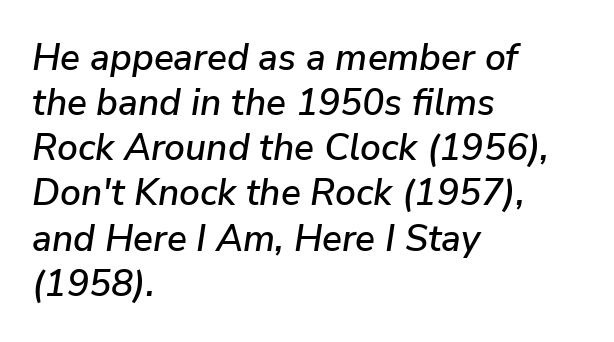
Words float on clear page, feet unadorned. Style check: oblique. What stands out about the letter spacing? Nothing — it is the standard amount. Think of a printed novel: that variable character pitch is what you see here. Which margin do the lines hug? The left one — the right edge is uneven.
